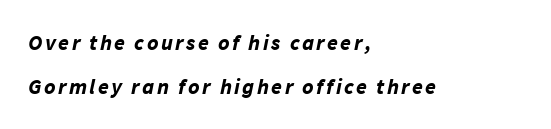
Q: Is the text bold? A: Yes.
Q: Is the text italic (slanted)? A: Yes, it leans right by about 11 degrees.
Q: Is the text underlined? A: No.
Q: How is the paragraph aligned? A: Left-aligned.
Q: Is the spacing between lines tight, normal or loose? A: Loose.
